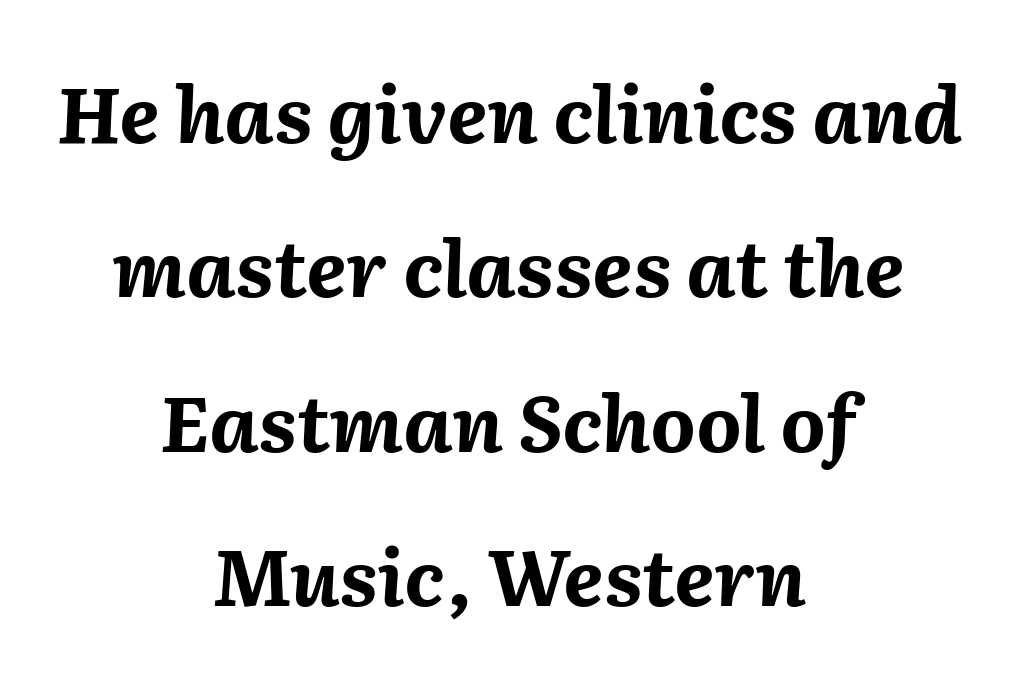
{"italic": "yes", "lean": "right", "slant_degrees": 2, "bold": "yes", "weight": "bold", "width": "normal", "stroke_contrast": "medium", "x_height": "medium", "monospaced": "no", "underline": "no", "align": "center", "line_spacing": "loose", "line_spacing_ratio": 1.98, "letter_spacing": "normal", "letter_spacing_em": 0.0, "glyph_px": 78}
